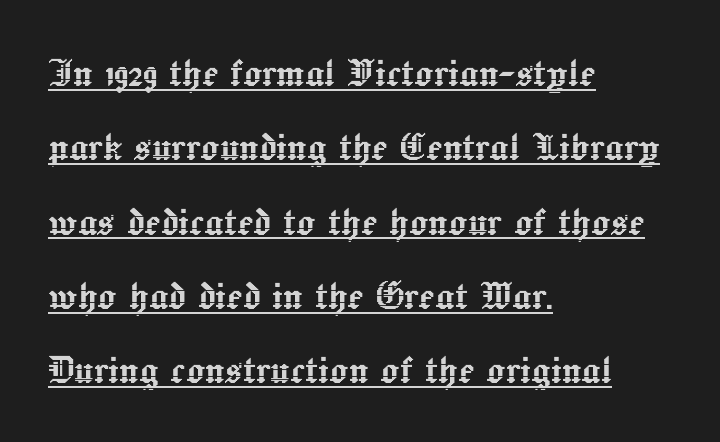
The image shows 47 px text type, upright; set left-aligned, normal line spacing (1.58x), normal letter spacing, underlined; a medium x-height.
